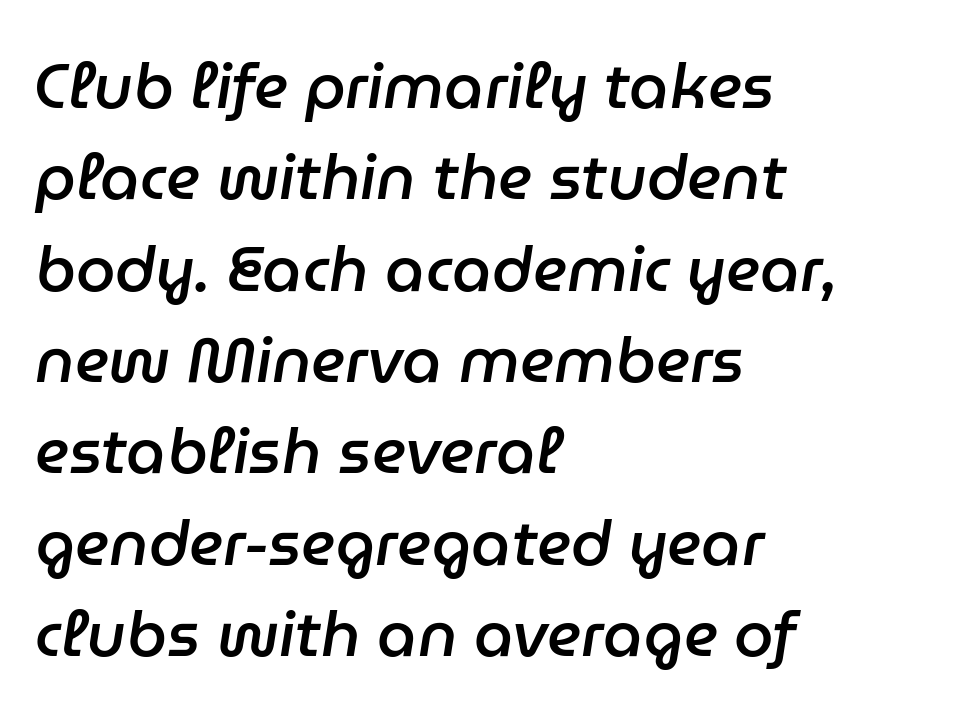
Q: Is the text bold? A: Semi-bold.
Q: Is the text italic (slanted)? A: Yes, it leans right by about 9 degrees.
Q: Is the text underlined? A: No.
Q: How is the paragraph aligned? A: Left-aligned.
Q: Is the spacing between letters normal or unusually wide? A: Normal.
Q: Is the spacing between lines tight, normal or loose? A: Normal.
Q: Width (condensed, normal, or wide)? A: Normal.
Q: Stroke contrast? A: Low.
Q: x-height? A: Medium.
Q: Monospaced? A: No.
